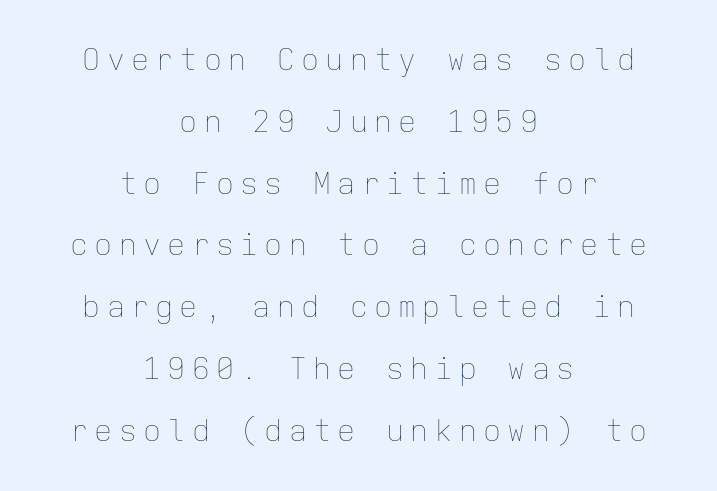
The image shows 30 px thin type, upright, monospaced; set centered, loose line spacing (2.06x), unusually wide letter spacing (+0.21 em), not underlined; low stroke contrast and a medium x-height.
